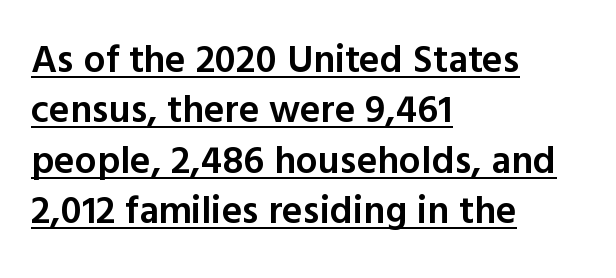
The image shows 39 px semibold sans-serif type, upright; set left-aligned, normal line spacing (1.29x), normal letter spacing, underlined; a medium x-height.
